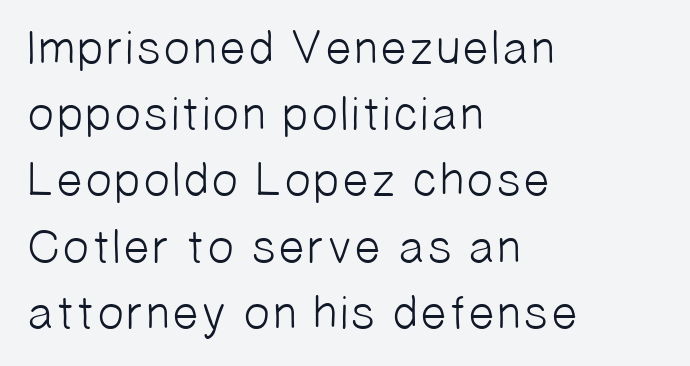
{"serif": "no", "bold": "no", "weight": "light", "width": "normal", "stroke_contrast": "low", "x_height": "medium", "monospaced": "no", "underline": "no", "align": "left", "line_spacing": "normal", "line_spacing_ratio": 1.38, "letter_spacing": "normal", "letter_spacing_em": 0.0, "glyph_px": 48}
